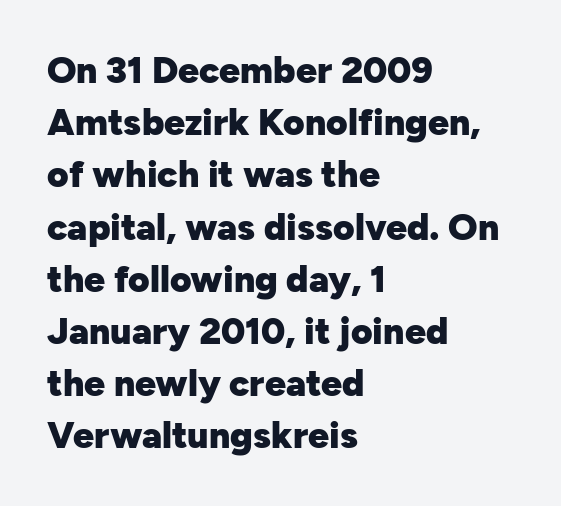
Q: Is the text bold? A: Yes.
Q: Is the text italic (slanted)? A: No, it is upright.
Q: Is the typeface a serif or a sans-serif typeface? A: Sans-serif.
Q: Is the text underlined? A: No.
Q: How is the paragraph aligned? A: Left-aligned.
Q: Is the spacing between letters normal or unusually wide? A: Normal.
Q: Is the spacing between lines tight, normal or loose? A: Normal.
Q: Width (condensed, normal, or wide)? A: Normal.
Q: Stroke contrast? A: Low.
Q: x-height? A: Medium.
Q: Monospaced? A: No.
